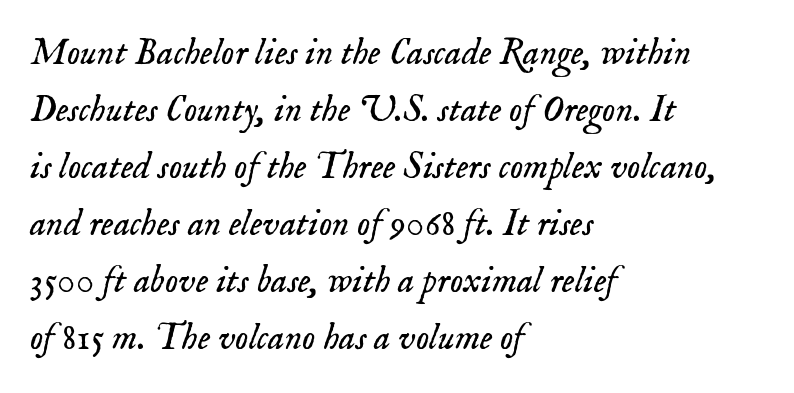
Q: Is the text bold? A: No.
Q: Is the text italic (slanted)? A: Yes, it leans right by about 18 degrees.
Q: Is the typeface a serif or a sans-serif typeface? A: Serif.
Q: Is the text underlined? A: No.
Q: How is the paragraph aligned? A: Left-aligned.
Q: Is the spacing between letters normal or unusually wide? A: Normal.
Q: Is the spacing between lines tight, normal or loose? A: Normal.
Q: Width (condensed, normal, or wide)? A: Normal.
Q: Stroke contrast? A: Low.
Q: x-height? A: Small.
Q: Monospaced? A: No.
